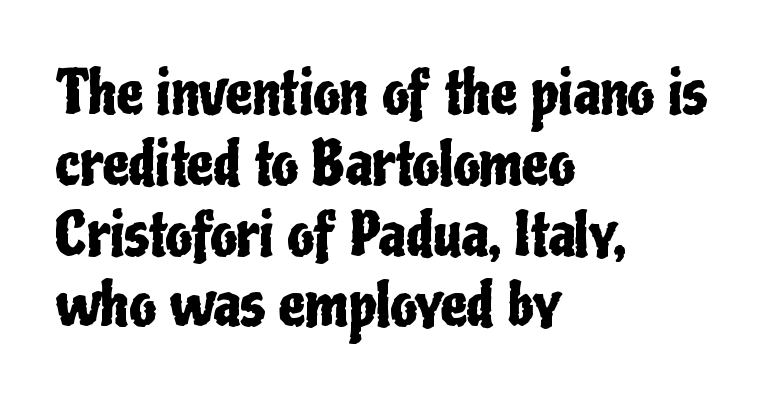
{"serif": "no", "italic": "no", "width": "condensed", "stroke_contrast": "low", "x_height": "medium", "monospaced": "no", "underline": "no", "align": "left", "line_spacing_ratio": 1.2, "letter_spacing": "normal", "letter_spacing_em": 0.0, "glyph_px": 59}
